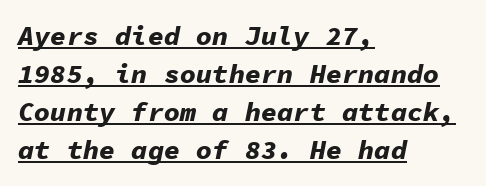
Q: Is the text bold? A: Yes.
Q: Is the text italic (slanted)? A: Yes, it leans right by about 11 degrees.
Q: Is the text underlined? A: Yes.
Q: How is the paragraph aligned? A: Left-aligned.
Q: Is the spacing between letters normal or unusually wide? A: Normal.
Q: Is the spacing between lines tight, normal or loose? A: Normal.
